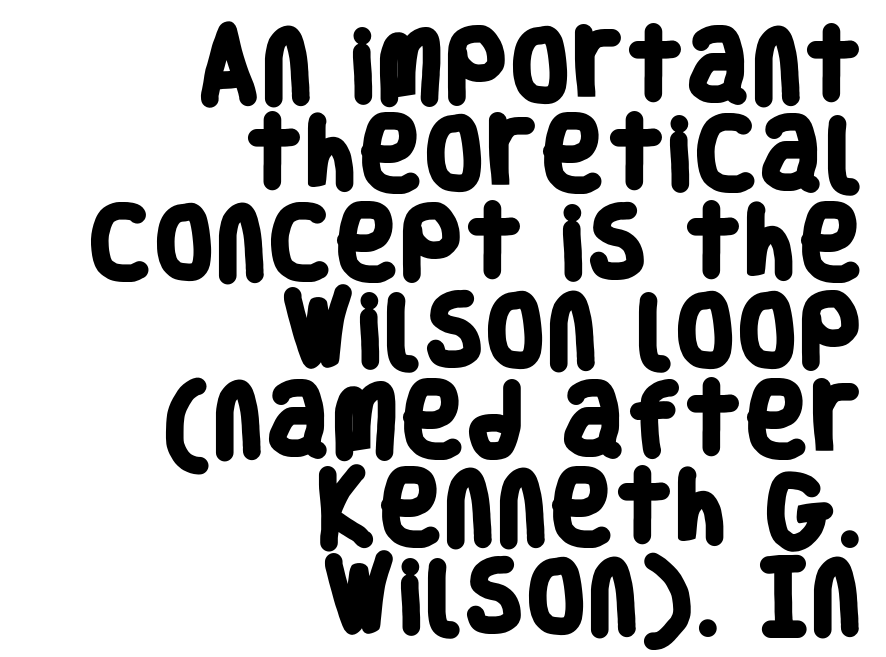
The image shows 79 px heavy, condensed sans-serif type; set right-aligned, tight line spacing (1.12x), normal letter spacing, not underlined; low stroke contrast and a large x-height.
